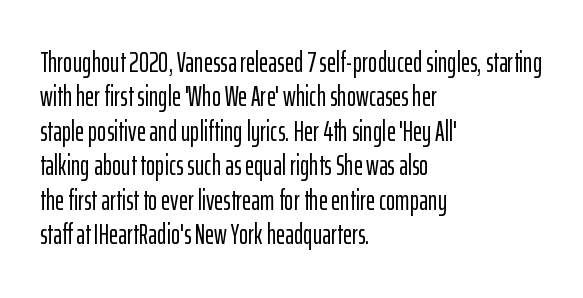
The image shows 28 px condensed sans-serif type, upright; set left-aligned, line spacing 1.23x, normal letter spacing, not underlined; low stroke contrast and a medium x-height.
